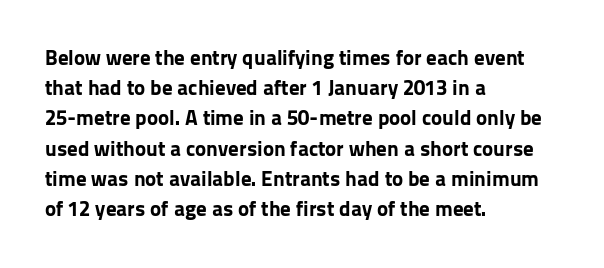
The image shows 21 px bold type, upright; set left-aligned, normal line spacing (1.44x), normal letter spacing, not underlined.
